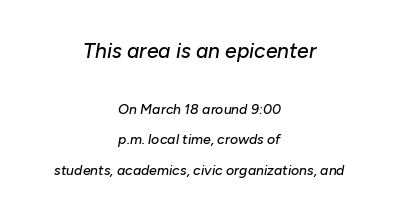
{"italic": "yes", "lean": "right", "slant_degrees": 10, "underline": "no", "align": "center", "line_spacing": "loose", "line_spacing_ratio": 2.16, "letter_spacing": "normal", "letter_spacing_em": 0.0, "larger_block": "first", "size_ratio": 1.5, "glyph_px": 21}
